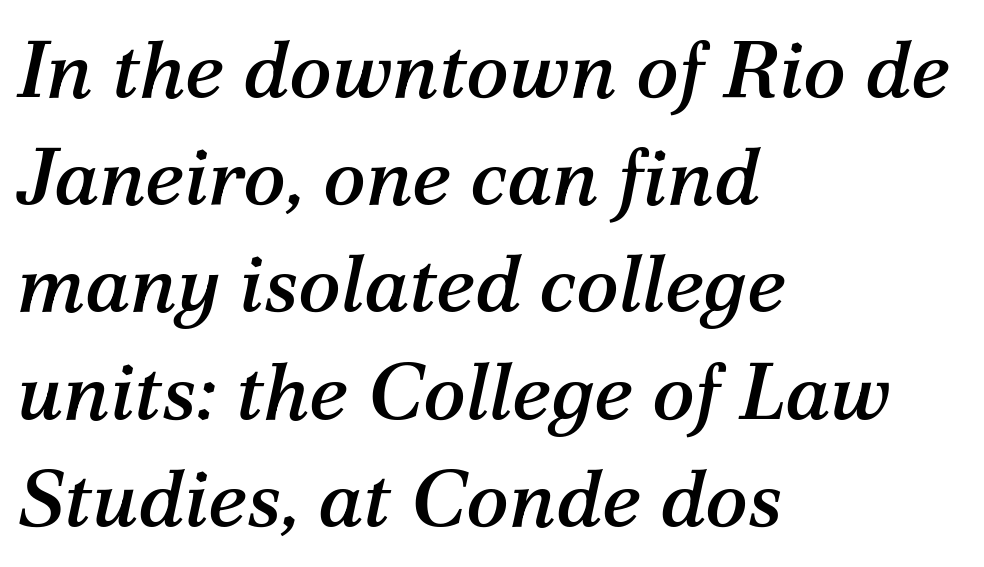
The image shows 80 px serif type, italic (leaning right); set left-aligned, normal line spacing (1.34x), normal letter spacing, not underlined; medium stroke contrast and a medium x-height.
